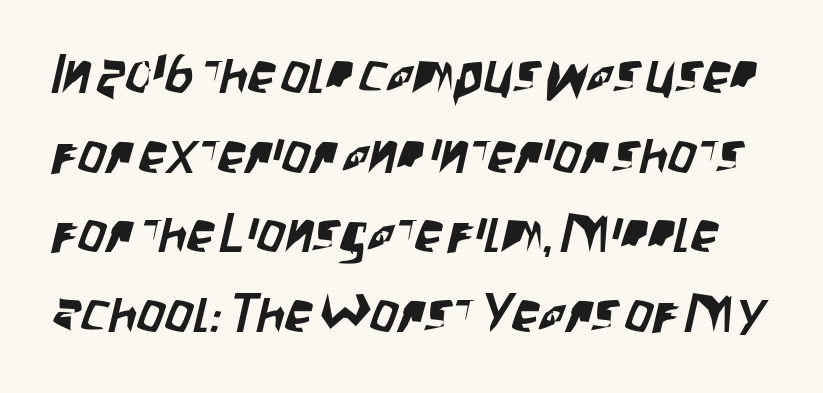
Q: Is the typeface a serif or a sans-serif typeface? A: Sans-serif.
Q: Is the text underlined? A: No.
Q: Is the spacing between letters normal or unusually wide? A: Normal.
Q: Is the spacing between lines tight, normal or loose? A: Normal.
Q: Width (condensed, normal, or wide)? A: Condensed.
Q: Stroke contrast? A: Low.
Q: x-height? A: Large.
Q: Monospaced? A: No.
